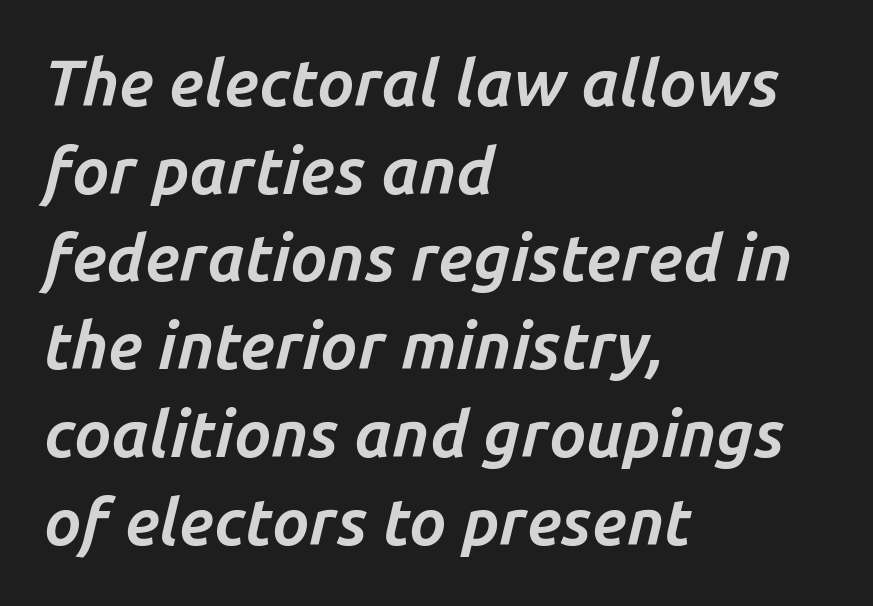
Q: Is the text bold? A: Yes.
Q: Is the text italic (slanted)? A: Yes, it leans right by about 14 degrees.
Q: Is the text underlined? A: No.
Q: How is the paragraph aligned? A: Left-aligned.
Q: Is the spacing between letters normal or unusually wide? A: Normal.
Q: Is the spacing between lines tight, normal or loose? A: Normal.
Q: Width (condensed, normal, or wide)? A: Normal.
Q: Stroke contrast? A: Low.
Q: x-height? A: Medium.
Q: Monospaced? A: No.
